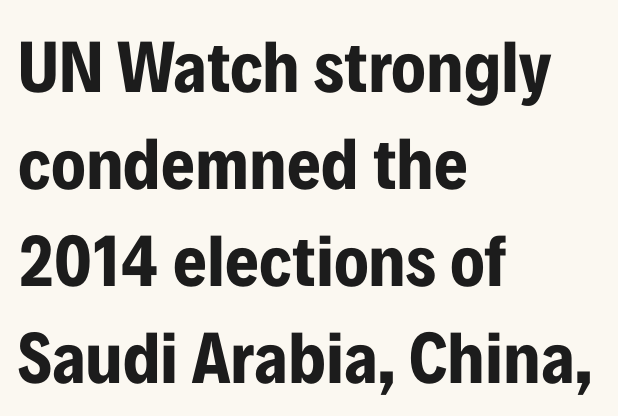
Q: Is the text bold? A: Yes.
Q: Is the text italic (slanted)? A: No, it is upright.
Q: Is the typeface a serif or a sans-serif typeface? A: Sans-serif.
Q: Is the text underlined? A: No.
Q: How is the paragraph aligned? A: Left-aligned.
Q: Is the spacing between letters normal or unusually wide? A: Normal.
Q: Is the spacing between lines tight, normal or loose? A: Normal.
Q: Width (condensed, normal, or wide)? A: Condensed.
Q: Stroke contrast? A: Low.
Q: x-height? A: Medium.
Q: Monospaced? A: No.
